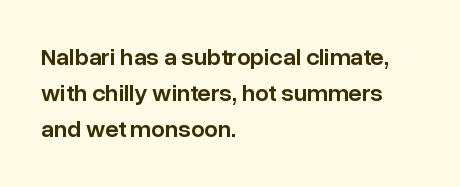
{"italic": "no", "bold": "semi", "underline": "no", "align": "left", "line_spacing": "normal", "line_spacing_ratio": 1.5, "letter_spacing": "normal", "letter_spacing_em": 0.0, "glyph_px": 24}
